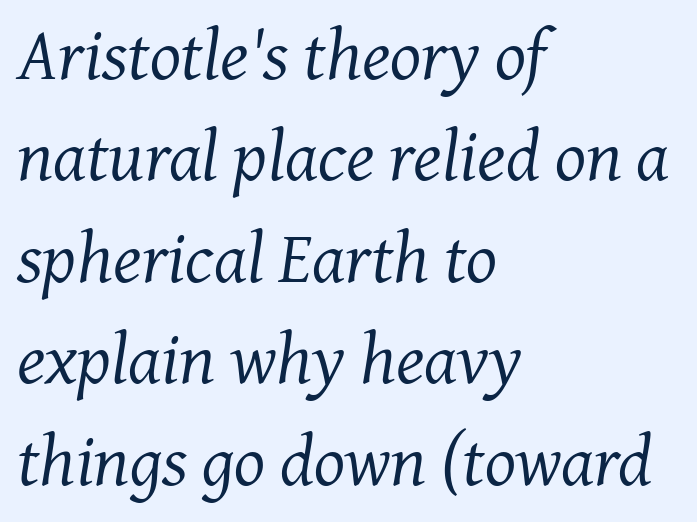
Notice how descenders clear the ascenders below comfortably — that's standard leading. This sample has the flowing, uneven cadence of proportional lettering. Letter spacing: default. Each stroke keeps to a modest, everyday thickness or less. Descender tails drop into unmarked territory. Old-style or modern, the face here clearly has serifs.
